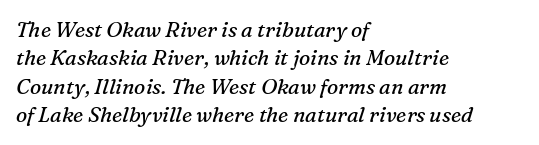
Each line starts at the same left margin while the right side varies. The passage shown stacks its lines at a standard gap. Italic? Definitely — the glyphs are oblique. Unmarked baselines from the first word to the last.
